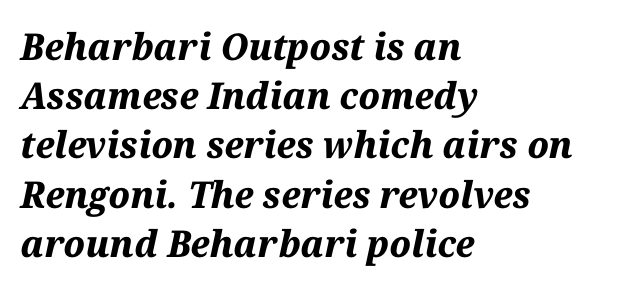
Q: Is the text bold? A: Yes.
Q: Is the text italic (slanted)? A: Yes, it leans right by about 12 degrees.
Q: Is the text underlined? A: No.
Q: How is the paragraph aligned? A: Left-aligned.
Q: Is the spacing between letters normal or unusually wide? A: Normal.
Q: Is the spacing between lines tight, normal or loose? A: Normal.
Q: Width (condensed, normal, or wide)? A: Normal.
Q: Stroke contrast? A: Medium.
Q: x-height? A: Medium.
Q: Monospaced? A: No.
